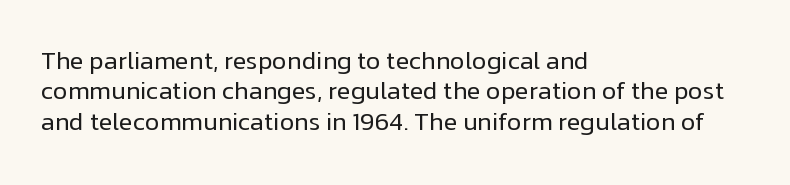
Q: Is the text bold? A: No.
Q: Is the text italic (slanted)? A: No, it is upright.
Q: Is the text underlined? A: No.
Q: How is the paragraph aligned? A: Left-aligned.
Q: Is the spacing between letters normal or unusually wide? A: Normal.
